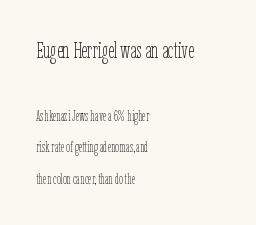
{"italic": "no", "bold": "no", "underline": "no", "align": "left", "line_spacing": "loose", "line_spacing_ratio": 2.27, "letter_spacing": "normal", "letter_spacing_em": 0.0, "larger_block": "first", "size_ratio": 1.64, "glyph_px": 23}
